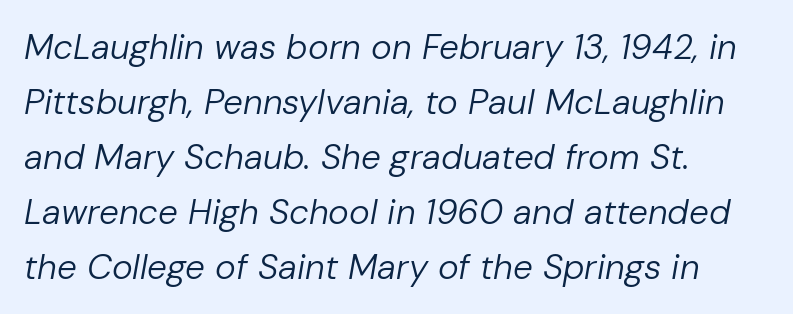
Q: Is the text bold? A: No.
Q: Is the text italic (slanted)? A: Yes, it leans right by about 10 degrees.
Q: Is the text underlined? A: No.
Q: How is the paragraph aligned? A: Left-aligned.
Q: Is the spacing between letters normal or unusually wide? A: Normal.
Q: Is the spacing between lines tight, normal or loose? A: Normal.
Q: Width (condensed, normal, or wide)? A: Normal.
Q: Stroke contrast? A: Low.
Q: x-height? A: Medium.
Q: Monospaced? A: No.
